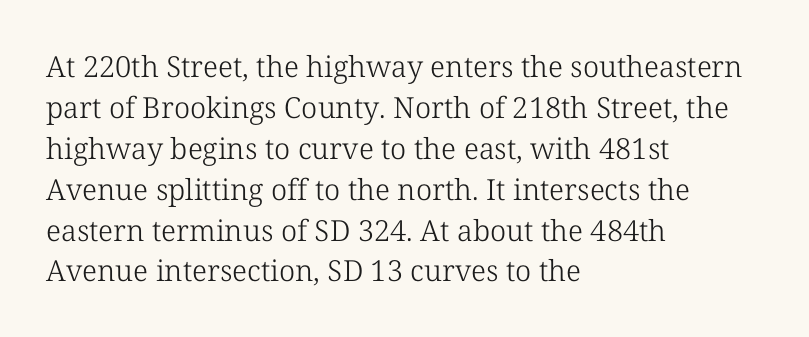
Descender tails drop into unmarked territory. The passage is arranged the way most books set body copy — flush left. Notice how descenders clear the ascenders below comfortably — that's standard leading. This sample uses plain, unmodified letter spacing. Looks like regular typesetting: each glyph gets only the width it needs. Nope, not italic — everything's standing straight.
